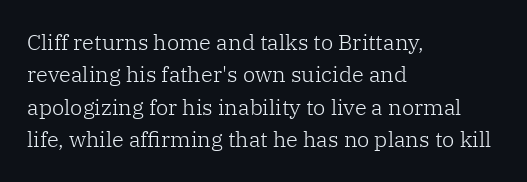
Q: Is the text bold? A: No.
Q: Is the text italic (slanted)? A: No, it is upright.
Q: Is the text underlined? A: No.
Q: How is the paragraph aligned? A: Left-aligned.
Q: Is the spacing between letters normal or unusually wide? A: Normal.
Q: Is the spacing between lines tight, normal or loose? A: Normal.
